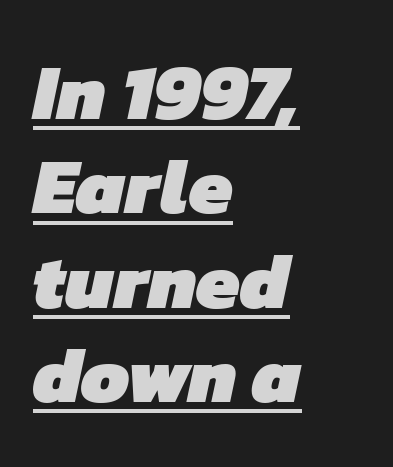
The image shows 78 px heavy sans-serif type; set left-aligned, line spacing 1.21x, normal letter spacing, underlined; low stroke contrast and a medium x-height.
